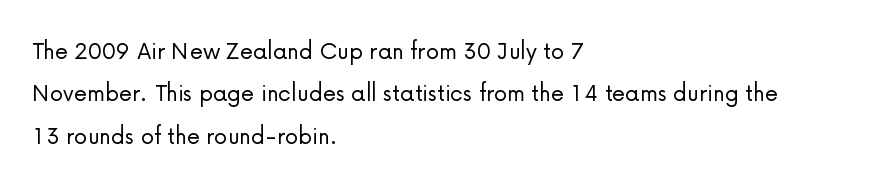
{"italic": "no", "bold": "no", "underline": "no", "align": "left", "line_spacing": "normal", "line_spacing_ratio": 1.57, "letter_spacing": "normal", "letter_spacing_em": 0.0, "glyph_px": 27}
